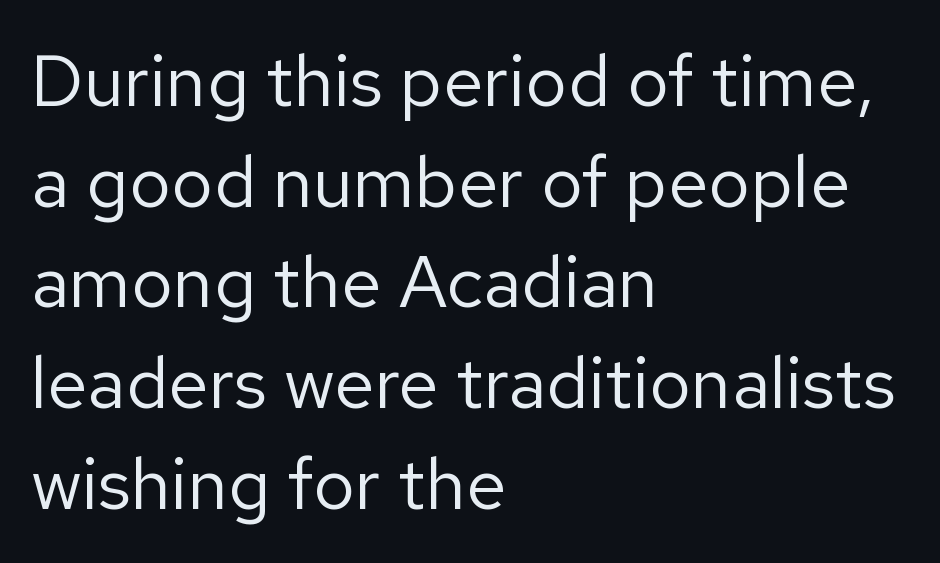
The image shows 73 px regular-weight sans-serif type, upright; set left-aligned, normal line spacing (1.38x), normal letter spacing, not underlined; low stroke contrast and a medium x-height.
